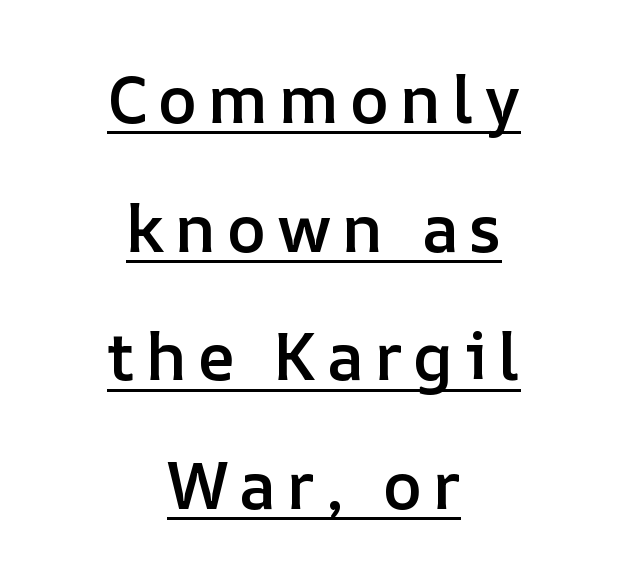
Q: Is the text bold? A: Semi-bold.
Q: Is the text italic (slanted)? A: No, it is upright.
Q: Is the text underlined? A: Yes.
Q: How is the paragraph aligned? A: Centered.
Q: Is the spacing between lines tight, normal or loose? A: Loose.
Q: Width (condensed, normal, or wide)? A: Normal.
Q: Stroke contrast? A: Low.
Q: x-height? A: Medium.
Q: Monospaced? A: No.
